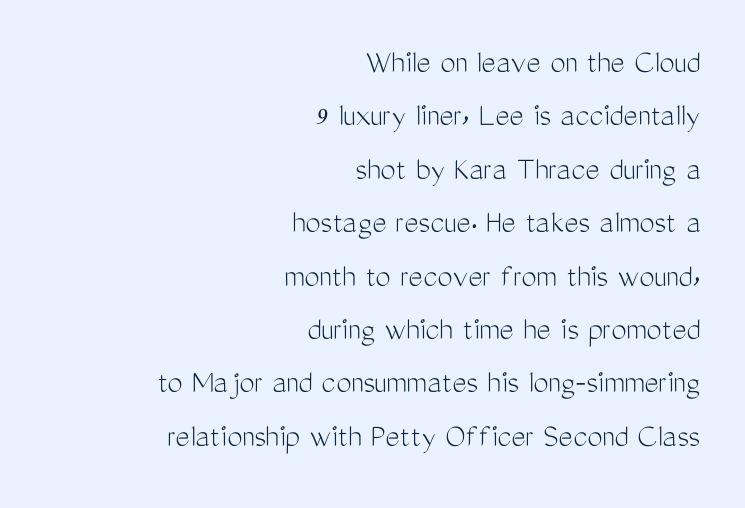
The image shows 34 px light, condensed sans-serif type, upright; set right-aligned, normal line spacing (1.57x), normal letter spacing, not underlined; medium stroke contrast and a medium x-height.
